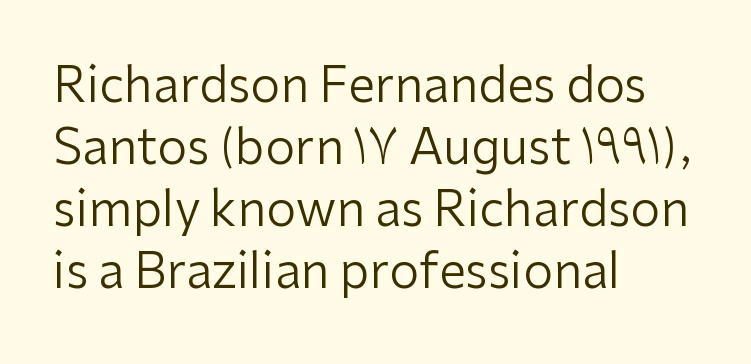
Posture: upright roman. These lines are rendered in a variable-pitch font. The passage shown has conventional tracking throughout. The typeface has the unassuming heft of standard copy or less. Which margin do the lines hug? The left one — the right edge is uneven.
